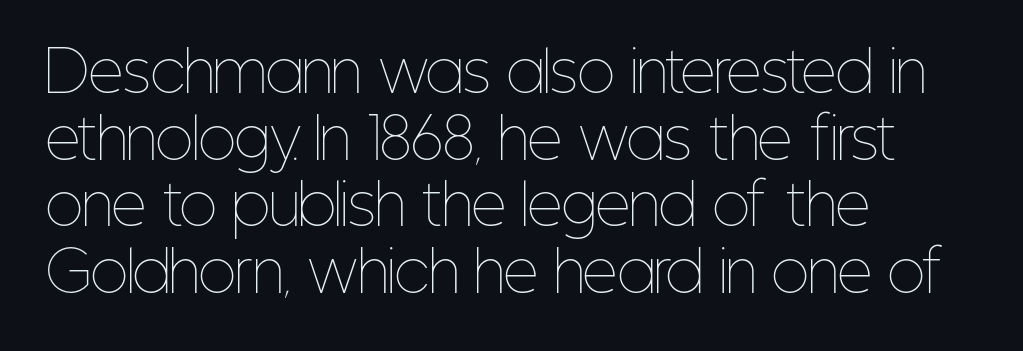
Q: Is the text bold? A: No.
Q: Is the text italic (slanted)? A: No, it is upright.
Q: Is the text underlined? A: No.
Q: How is the paragraph aligned? A: Left-aligned.
Q: Is the spacing between letters normal or unusually wide? A: Normal.
Q: Width (condensed, normal, or wide)? A: Condensed.
Q: Stroke contrast? A: Low.
Q: x-height? A: Medium.
Q: Monospaced? A: No.
